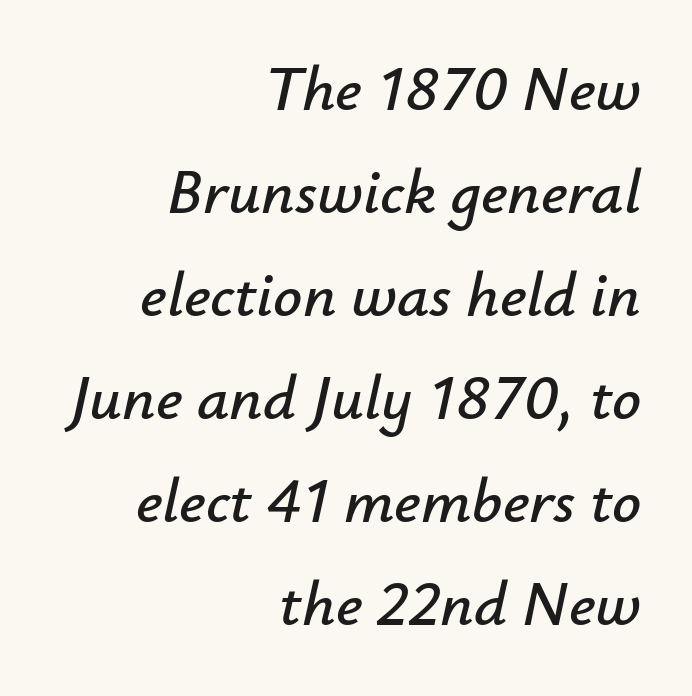
{"italic": "yes", "lean": "right", "slant_degrees": 12, "width": "normal", "stroke_contrast": "low", "x_height": "small", "monospaced": "no", "underline": "no", "align": "right", "line_spacing": "normal", "line_spacing_ratio": 1.61, "letter_spacing": "normal", "letter_spacing_em": 0.0, "glyph_px": 64}
